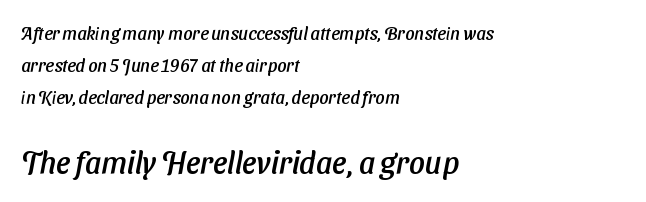
{"serif": "no", "width": "normal", "stroke_contrast": "low", "x_height": "medium", "monospaced": "no", "underline": "no", "align": "left", "line_spacing_ratio": 1.79, "letter_spacing": "normal", "letter_spacing_em": 0.0, "larger_block": "second", "size_ratio": 1.72, "glyph_px": 31}
